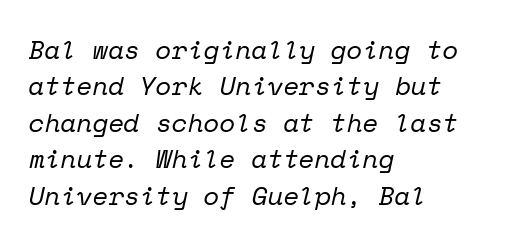
The image shows 26 px text type, italic (leaning right); set left-aligned, normal line spacing (1.4x), normal letter spacing, not underlined.
